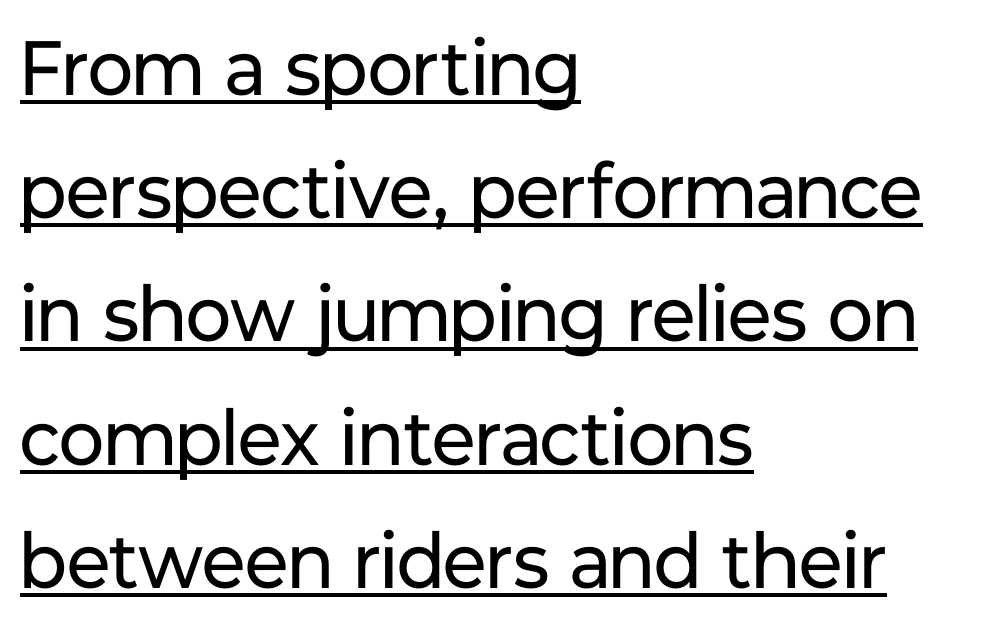
The image shows 77 px regular-weight sans-serif type, upright; set left-aligned, normal line spacing (1.6x), normal letter spacing, underlined; low stroke contrast and a medium x-height.
